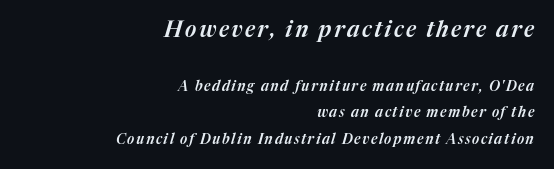
The image shows 22 px text type, italic (leaning right); set right-aligned, loose line spacing (1.91x), not underlined; the first (top) block is 1.57x larger.
